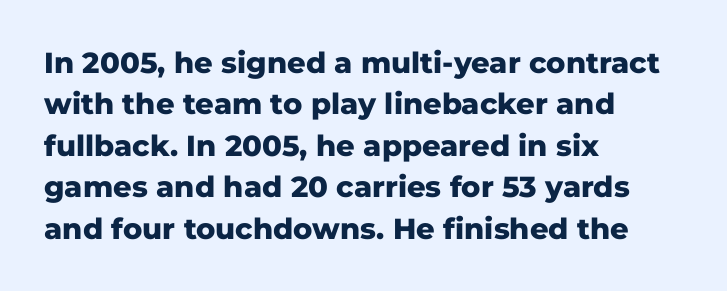
{"serif": "no", "italic": "no", "bold": "yes", "weight": "heavy", "width": "normal", "stroke_contrast": "low", "x_height": "medium", "monospaced": "no", "underline": "no", "align": "left", "line_spacing": "normal", "line_spacing_ratio": 1.43, "letter_spacing": "normal", "letter_spacing_em": 0.0, "glyph_px": 29}
